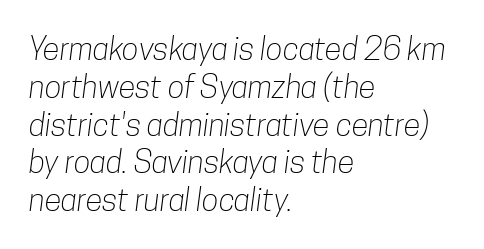
Q: Is the text bold? A: No.
Q: Is the typeface a serif or a sans-serif typeface? A: Sans-serif.
Q: Is the text underlined? A: No.
Q: How is the paragraph aligned? A: Left-aligned.
Q: Is the spacing between letters normal or unusually wide? A: Normal.
Q: Width (condensed, normal, or wide)? A: Condensed.
Q: Stroke contrast? A: Low.
Q: x-height? A: Medium.
Q: Monospaced? A: No.
